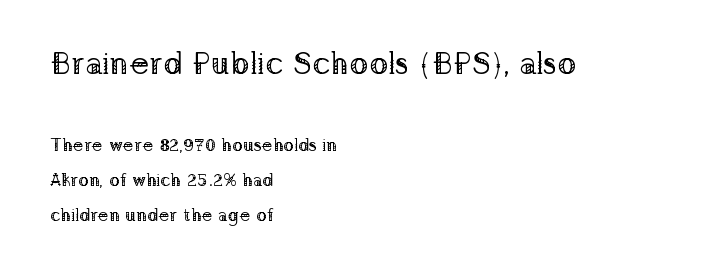
Q: Is the text bold? A: No.
Q: Is the text italic (slanted)? A: No, it is upright.
Q: Is the typeface a serif or a sans-serif typeface? A: Serif.
Q: Is the text underlined? A: No.
Q: How is the paragraph aligned? A: Left-aligned.
Q: Is the spacing between letters normal or unusually wide? A: Normal.
Q: Is the spacing between lines tight, normal or loose? A: Loose.
Q: Which block of text is set in a larger size, the first (top) or the second (bottom)? A: The first (top) one.
Q: Width (condensed, normal, or wide)? A: Normal.
Q: Stroke contrast? A: Low.
Q: x-height? A: Medium.
Q: Monospaced? A: No.
